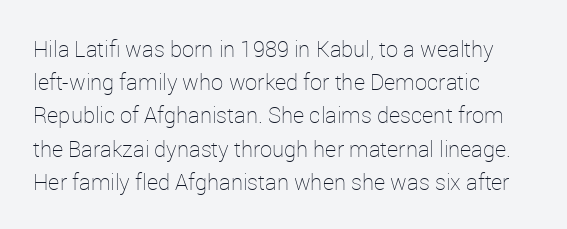
{"italic": "no", "bold": "no", "underline": "no", "align": "left", "line_spacing": "normal", "line_spacing_ratio": 1.51, "letter_spacing": "normal", "letter_spacing_em": 0.0, "glyph_px": 22}
